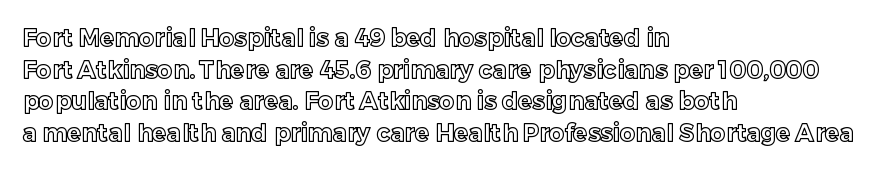
{"italic": "no", "underline": "no", "align": "left", "line_spacing": "normal", "line_spacing_ratio": 1.32, "letter_spacing": "normal", "letter_spacing_em": 0.0, "glyph_px": 24}
